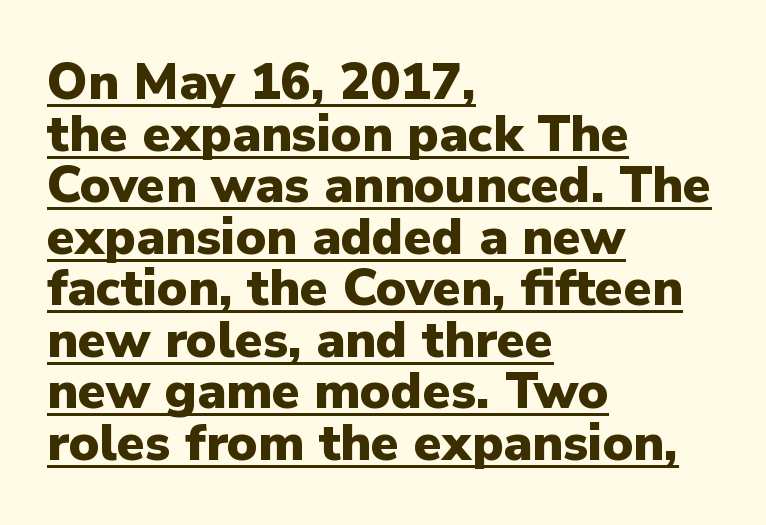
Q: Is the text bold? A: Yes.
Q: Is the text italic (slanted)? A: No, it is upright.
Q: Is the typeface a serif or a sans-serif typeface? A: Sans-serif.
Q: Is the text underlined? A: Yes.
Q: How is the paragraph aligned? A: Left-aligned.
Q: Is the spacing between letters normal or unusually wide? A: Normal.
Q: Is the spacing between lines tight, normal or loose? A: Tight.
Q: Width (condensed, normal, or wide)? A: Normal.
Q: Stroke contrast? A: Low.
Q: x-height? A: Medium.
Q: Monospaced? A: No.
